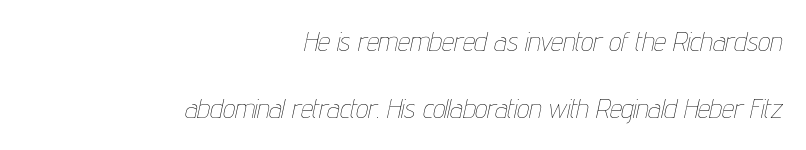
Loosely led — the rows are spread out. An italicized treatment has been applied to the whole sample. Does the copy run flush right? Yes — the right margin is perfectly even. A typesetter would call this zero additional tracking.
